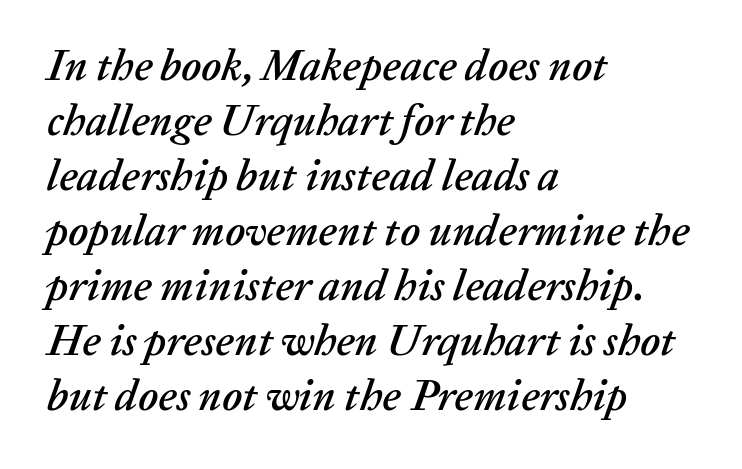
Only glyphs here, with clear space below each row. The rendering uses natural spacing where letterforms have individual widths. These lines were composed using italics. The lines sit at an ordinary, default distance from one another. This sample uses plain, unmodified letter spacing. The paragraph shown leans on its left margin.
